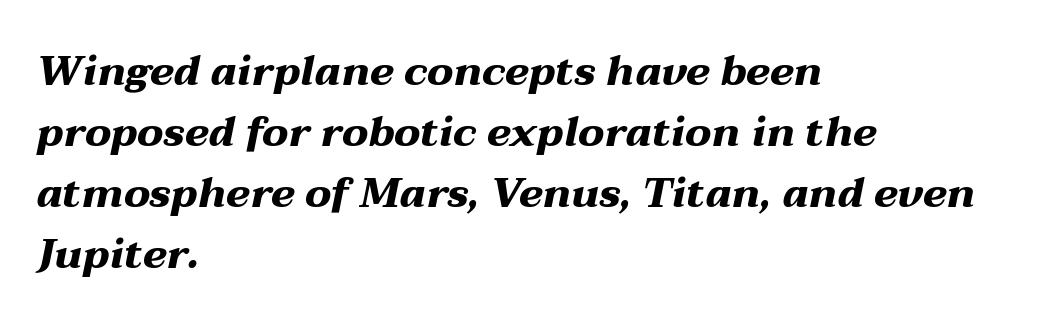
The image shows 41 px heavy, wide type, italic (leaning right); set left-aligned, normal line spacing (1.49x), normal letter spacing, not underlined; medium stroke contrast and a medium x-height.
